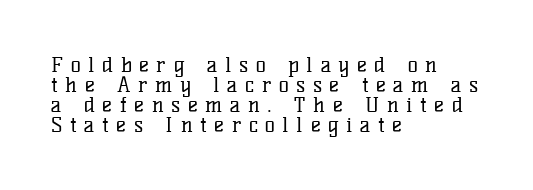
The image shows 21 px text type, upright; set left-aligned, tight line spacing (0.96x), unusually wide letter spacing (+0.36 em), not underlined.
